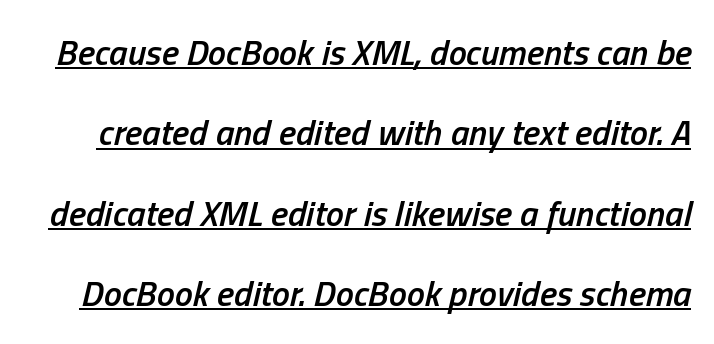
The passage shown is typed in a proportional face where columns would drift. Style check: oblique. Moderately thickened strokes mark this as semibold type. Spacing between characters is what you'd get straight out of the box. A baseline rule has been typeset under these characters. Each new line begins a long way beneath the previous one.
